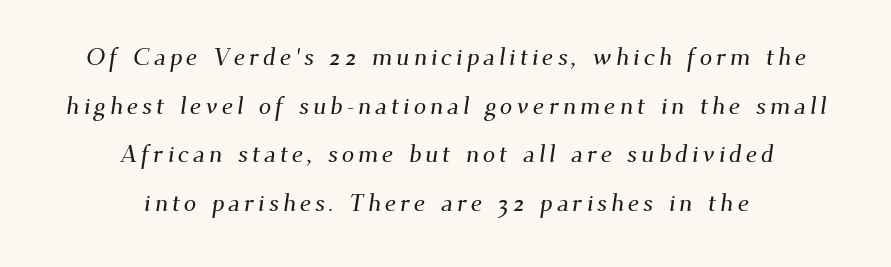
Q: Is the text underlined? A: No.
Q: How is the paragraph aligned? A: Centered.
Q: Is the spacing between lines tight, normal or loose? A: Loose.
